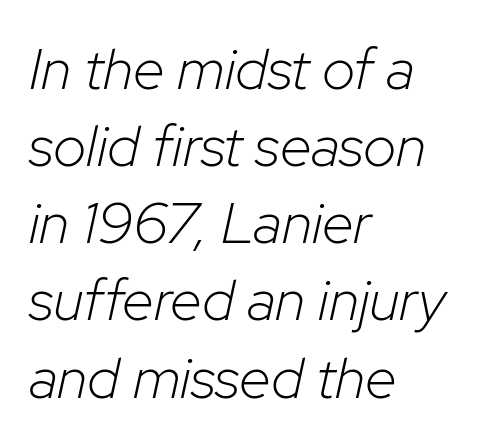
This sample keeps an unexceptional amount of space between lines. A typesetter would call this zero additional tracking. A typesetter would call this proportional, since set widths differ per character. The letters look calm and open, with moderate or lighter stems. The font's italic variant was chosen for this text.
